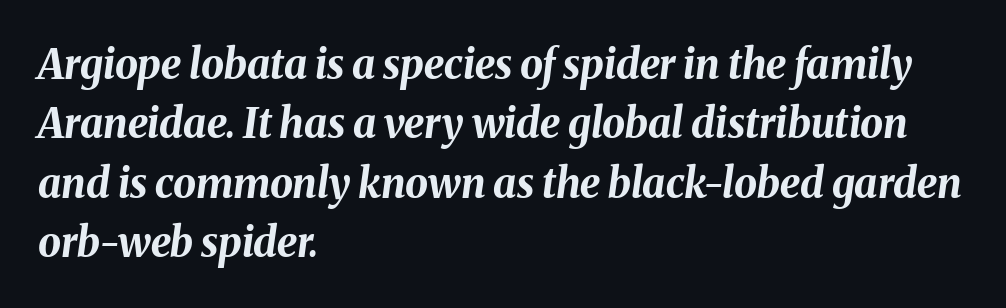
Q: Is the text bold? A: Yes.
Q: Is the text italic (slanted)? A: Yes, it leans right by about 8 degrees.
Q: Is the text underlined? A: No.
Q: How is the paragraph aligned? A: Left-aligned.
Q: Is the spacing between letters normal or unusually wide? A: Normal.
Q: Is the spacing between lines tight, normal or loose? A: Normal.
Q: Width (condensed, normal, or wide)? A: Normal.
Q: Stroke contrast? A: Medium.
Q: x-height? A: Medium.
Q: Monospaced? A: No.
